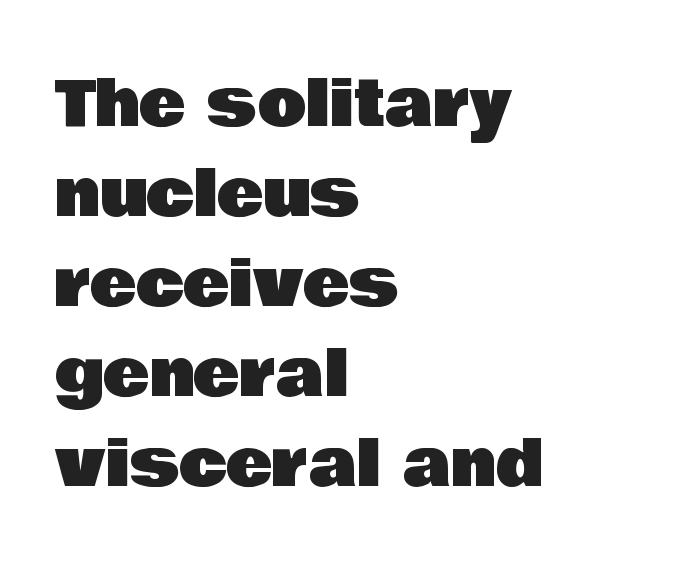
The image shows 63 px sans-serif type, upright; set left-aligned, normal line spacing (1.43x), normal letter spacing, not underlined; low stroke contrast and a large x-height.
